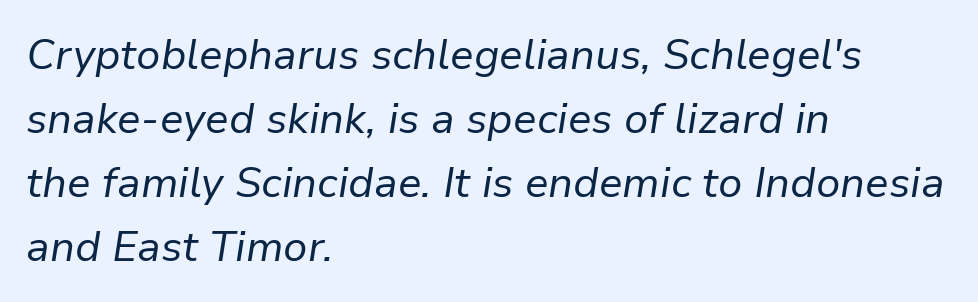
No word sits above an underline. Stem width sits at or under what a default text font uses. Short and long lines alike share a common starting point at left. Short note: letters normally spaced.
